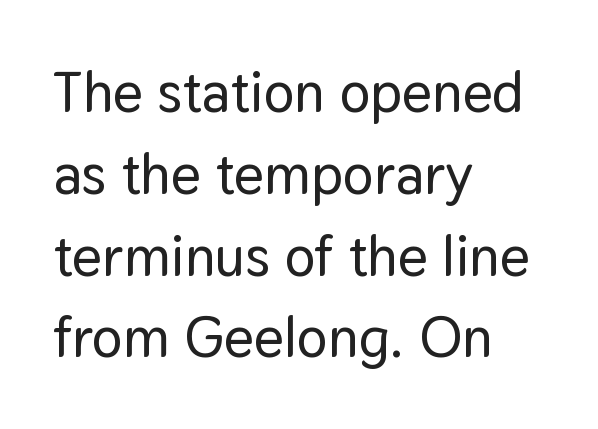
{"serif": "no", "italic": "no", "width": "normal", "stroke_contrast": "low", "x_height": "medium", "monospaced": "no", "underline": "no", "align": "left", "line_spacing": "normal", "line_spacing_ratio": 1.41, "letter_spacing": "normal", "letter_spacing_em": 0.0, "glyph_px": 58}
